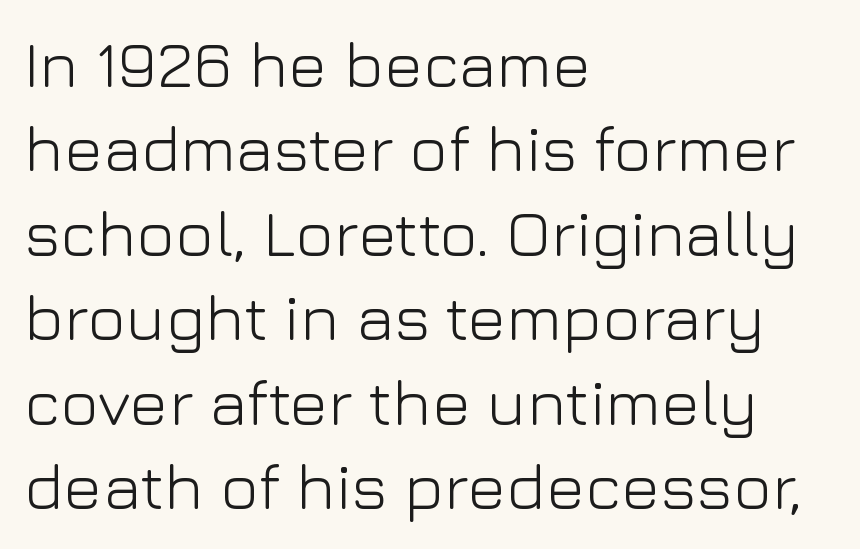
A typesetter would call this leading conventional body-copy spacing. Unbolded letterforms with no extra heft. The face used here is rendered with its standard letterfit. Do the characters align in a grid? No, the font is proportional. Does the type have serifs? No, each stem ends abruptly.
